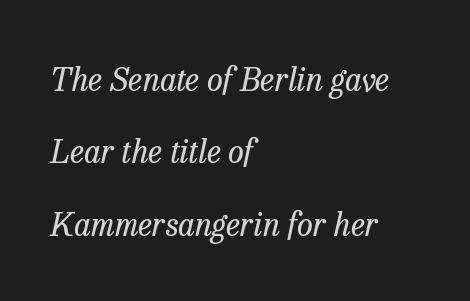
Q: Is the text bold? A: No.
Q: Is the text italic (slanted)? A: Yes, it leans right by about 13 degrees.
Q: Is the typeface a serif or a sans-serif typeface? A: Serif.
Q: Is the text underlined? A: No.
Q: How is the paragraph aligned? A: Left-aligned.
Q: Is the spacing between letters normal or unusually wide? A: Normal.
Q: Is the spacing between lines tight, normal or loose? A: Loose.
Q: Width (condensed, normal, or wide)? A: Normal.
Q: Stroke contrast? A: Low.
Q: x-height? A: Medium.
Q: Monospaced? A: No.
